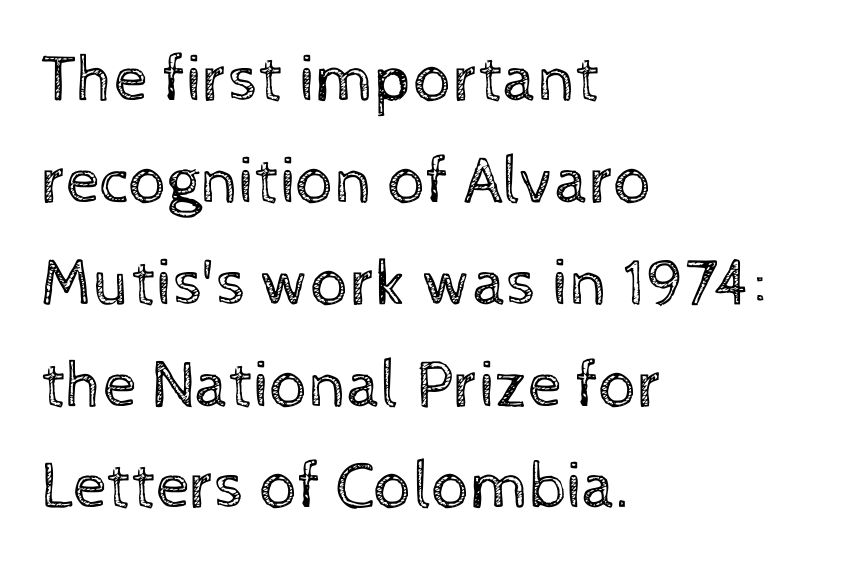
Plain, unruled lines of type. Where is the straight margin? On the left. The typesetting does not lean heavy: it is not bold. Compared with typical paragraphs, the rows here are spaced about the same.
